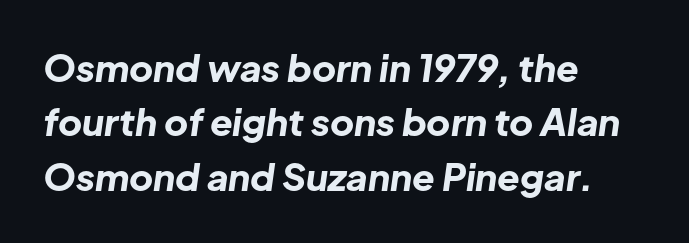
{"italic": "yes", "lean": "right", "slant_degrees": 8, "bold": "yes", "weight": "bold", "width": "normal", "stroke_contrast": "low", "x_height": "medium", "monospaced": "no", "underline": "no", "align": "left", "line_spacing": "normal", "line_spacing_ratio": 1.47, "letter_spacing": "normal", "letter_spacing_em": 0.0, "glyph_px": 37}
